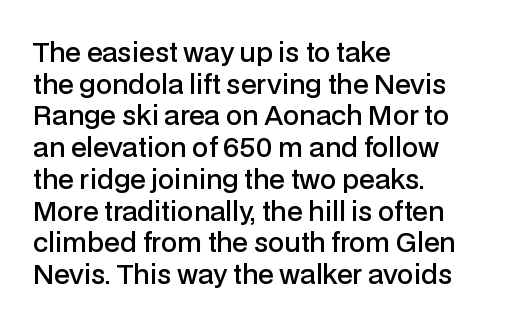
Q: Is the text bold? A: Semi-bold.
Q: Is the text italic (slanted)? A: No, it is upright.
Q: Is the text underlined? A: No.
Q: How is the paragraph aligned? A: Left-aligned.
Q: Is the spacing between letters normal or unusually wide? A: Normal.
